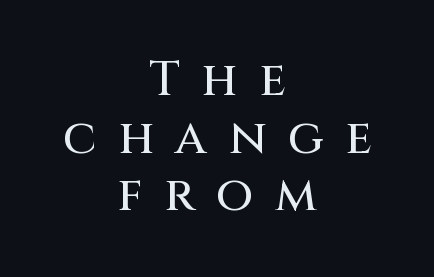
The image shows 48 px sans-serif type, upright; set centered, line spacing 1.2x, unusually wide letter spacing (+0.45 em), not underlined; medium stroke contrast and a large x-height.
